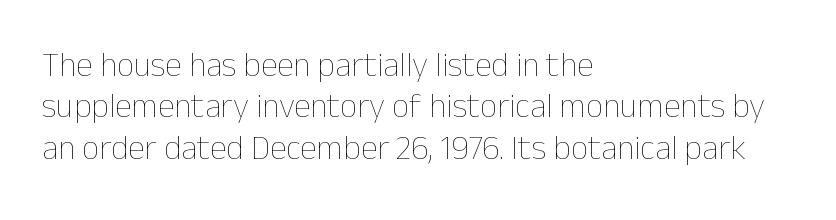
The specimen reads as upright at a glance. Which margin do the lines hug? The left one — the right edge is uneven. Think standard paragraph weight, or any step lighter than that. Honestly, the letter spacing is just normal — you wouldn't notice it. Bare-footed words on every line.
